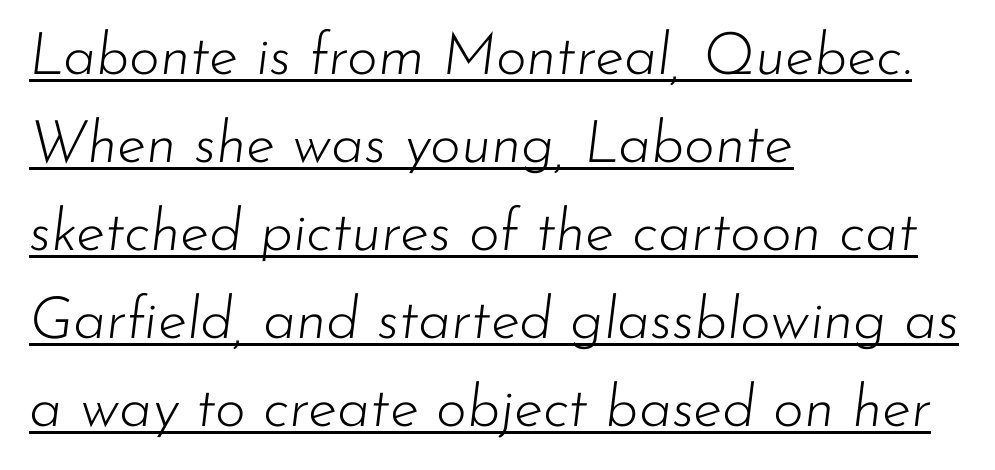
Q: Is the text bold? A: No.
Q: Is the text italic (slanted)? A: Yes, it leans right by about 7 degrees.
Q: Is the text underlined? A: Yes.
Q: How is the paragraph aligned? A: Left-aligned.
Q: Is the spacing between letters normal or unusually wide? A: Normal.
Q: Is the spacing between lines tight, normal or loose? A: Normal.
Q: Width (condensed, normal, or wide)? A: Normal.
Q: Stroke contrast? A: Low.
Q: x-height? A: Small.
Q: Monospaced? A: No.
